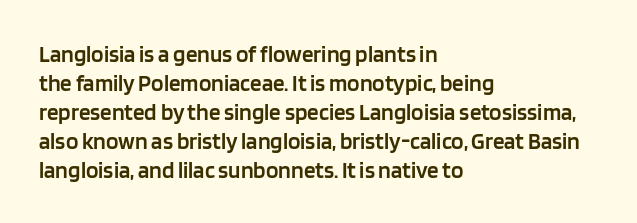
The image shows 23 px text type, upright; set left-aligned, normal line spacing (1.26x), normal letter spacing, not underlined.
